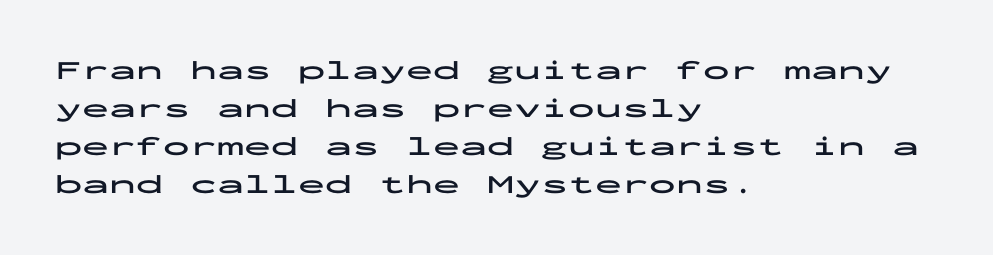
Nothing unusual about the tracking: characters are spaced as the font intends. Glance below the letters and you will spot only blank space. Designer's note — italics off, roman on. Alignment: flush left.
